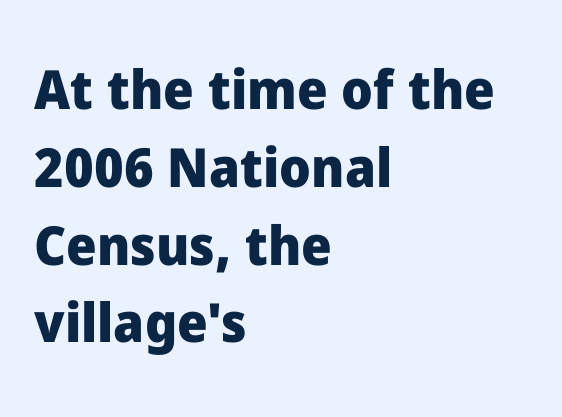
What weight is shown? A full bold with thick strokes. These lines sit exactly where default settings would place them. Vertical strokes here are truly vertical. Any mark beneath the type? The region is blank. Here the glyphs are tracked normally, forming tight word shapes. You could not count columns in this text — the font is proportionally spaced.
